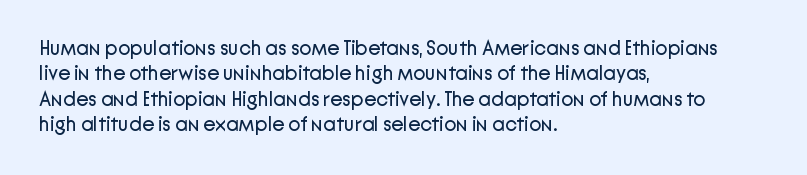
{"italic": "no", "bold": "no", "underline": "no", "align": "left", "line_spacing": "normal", "line_spacing_ratio": 1.27, "letter_spacing": "normal", "letter_spacing_em": 0.0, "glyph_px": 20}
